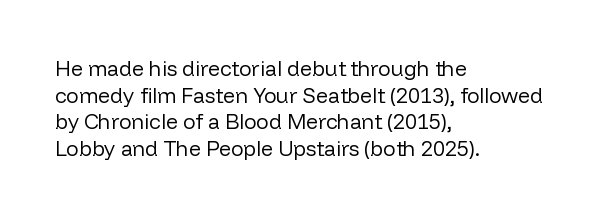
{"italic": "no", "bold": "no", "underline": "no", "align": "left", "line_spacing": "normal", "line_spacing_ratio": 1.27, "letter_spacing": "normal", "letter_spacing_em": 0.0, "glyph_px": 21}
